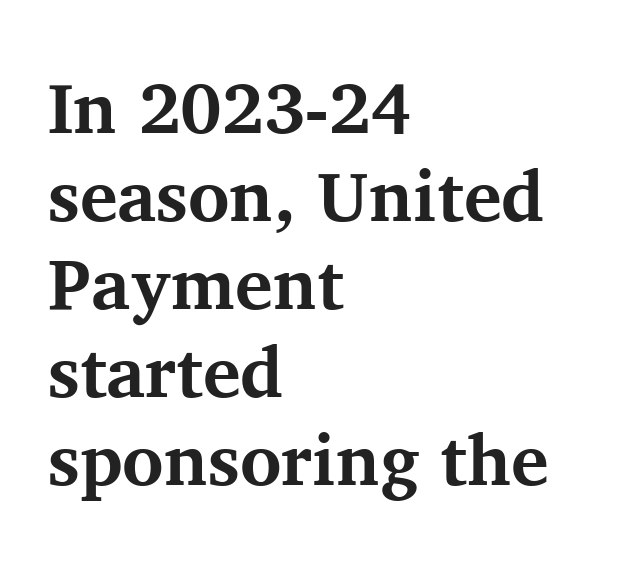
Bold? Absolutely — the strokes are thick and heavy. Typographically, this falls in the serif category. The letterforms sit shoulder to shoulder at normal distance. Short and long lines alike share a common starting point at left.
